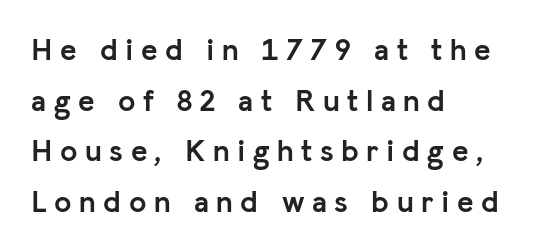
How heavy is the stroke? Heavy — this is a bold. The letters advance in unequal steps, a hallmark of proportional type. This is sans-serif lettering, the kind often seen on screens and signage. Successive baselines arrive at the customary interval. Quick note: underline off.
